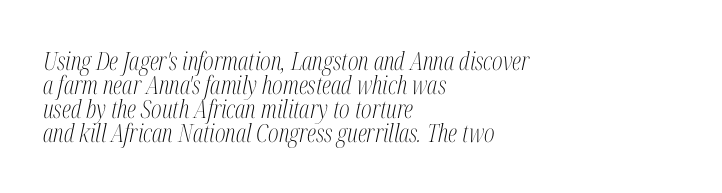
The image shows 25 px text type, italic (leaning right); set left-aligned, tight line spacing (0.96x), normal letter spacing, not underlined.
